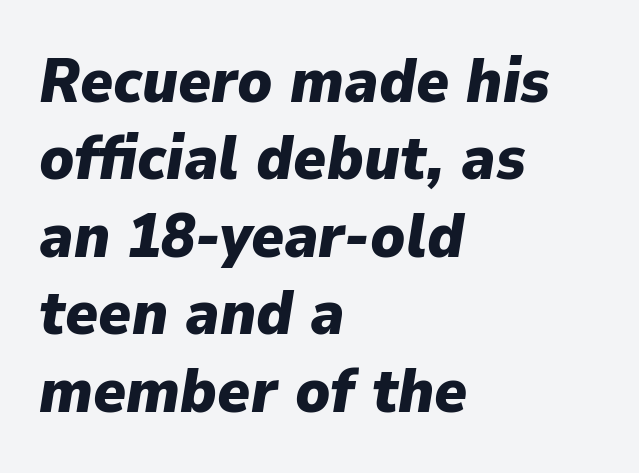
In terms of weight, the rendering is a true, heavy bold. Each row of text sits above clean, open space. Quick note: italic. These lines keep a tight, regular rhythm from letter to letter.
